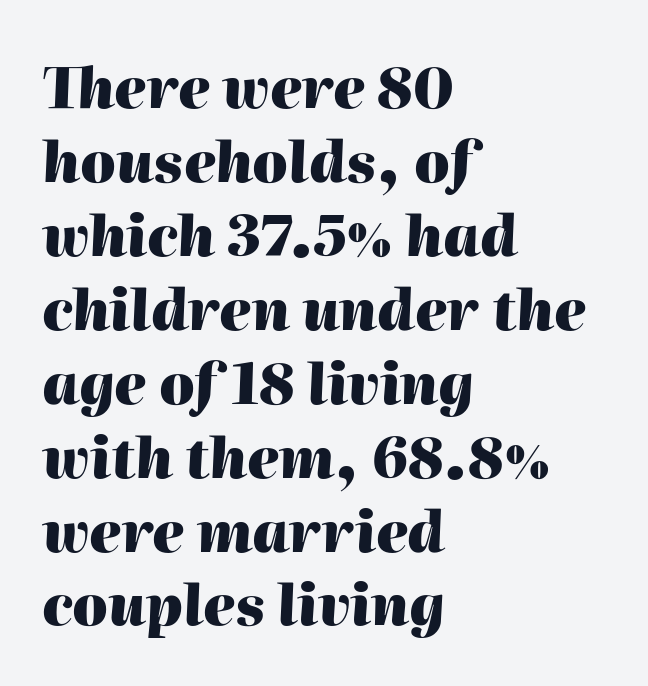
{"italic": "yes", "lean": "right", "slant_degrees": 2, "bold": "yes", "weight": "heavy", "width": "normal", "stroke_contrast": "high", "x_height": "medium", "monospaced": "no", "underline": "no", "align": "left", "line_spacing": "normal", "line_spacing_ratio": 1.32, "letter_spacing": "normal", "letter_spacing_em": 0.0, "glyph_px": 56}
